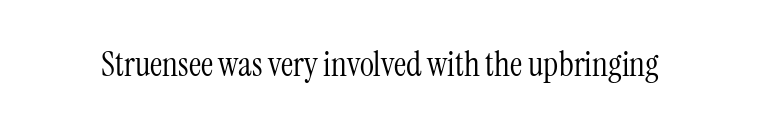
Q: Is the text bold? A: No.
Q: Is the text italic (slanted)? A: No, it is upright.
Q: Is the typeface a serif or a sans-serif typeface? A: Serif.
Q: Is the text underlined? A: No.
Q: Is the spacing between letters normal or unusually wide? A: Normal.
Q: Width (condensed, normal, or wide)? A: Condensed.
Q: Stroke contrast? A: Medium.
Q: x-height? A: Medium.
Q: Monospaced? A: No.
